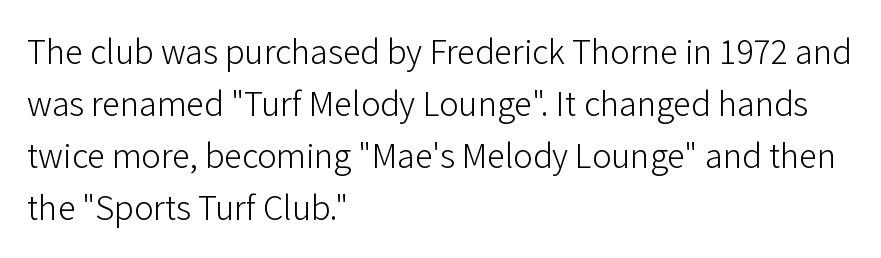
Q: Is the text bold? A: No.
Q: Is the text italic (slanted)? A: No, it is upright.
Q: Is the typeface a serif or a sans-serif typeface? A: Sans-serif.
Q: Is the text underlined? A: No.
Q: How is the paragraph aligned? A: Left-aligned.
Q: Is the spacing between letters normal or unusually wide? A: Normal.
Q: Is the spacing between lines tight, normal or loose? A: Normal.
Q: Width (condensed, normal, or wide)? A: Normal.
Q: Stroke contrast? A: Low.
Q: x-height? A: Medium.
Q: Monospaced? A: No.
